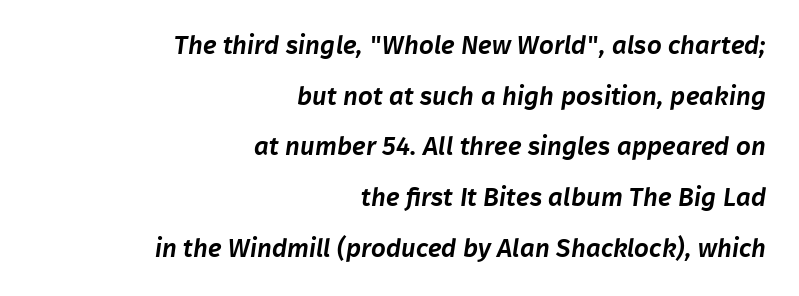
Q: Is the text underlined? A: No.
Q: How is the paragraph aligned? A: Right-aligned.
Q: Is the spacing between letters normal or unusually wide? A: Normal.
Q: Is the spacing between lines tight, normal or loose? A: Loose.
